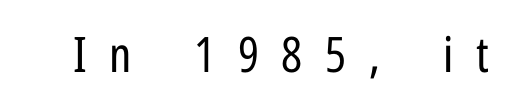
The image shows 49 px regular-weight, condensed sans-serif type, upright; set unusually wide letter spacing (+0.46 em), not underlined; low stroke contrast and a medium x-height.
